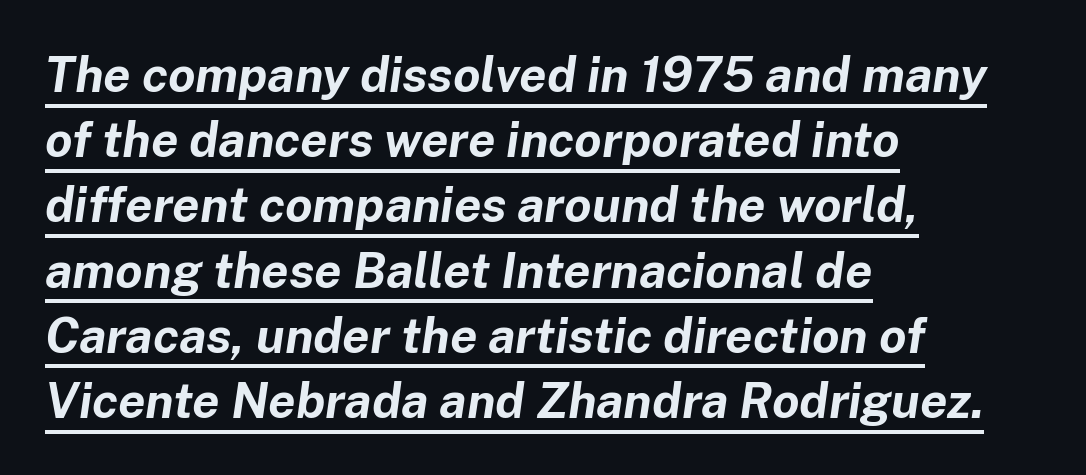
{"italic": "yes", "lean": "right", "slant_degrees": 8, "bold": "yes", "weight": "bold", "width": "normal", "stroke_contrast": "low", "x_height": "medium", "monospaced": "no", "underline": "yes", "align": "left", "line_spacing": "normal", "line_spacing_ratio": 1.33, "letter_spacing": "normal", "letter_spacing_em": 0.0, "glyph_px": 49}
